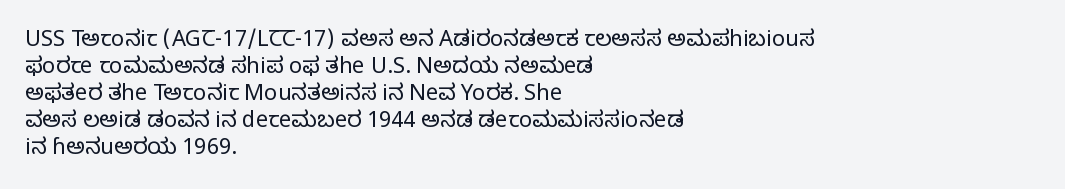
The image shows 22 px text type, upright; set left-aligned, line spacing 1.23x, normal letter spacing, not underlined.
